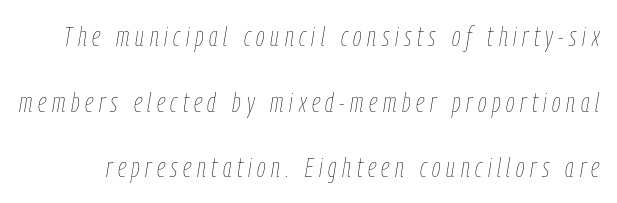
{"italic": "yes", "lean": "right", "slant_degrees": 9, "bold": "no", "weight": "thin", "width": "condensed", "stroke_contrast": "low", "x_height": "medium", "monospaced": "no", "underline": "no", "line_spacing": "loose", "line_spacing_ratio": 2.34, "letter_spacing": "wide", "letter_spacing_em": 0.2, "glyph_px": 28}
